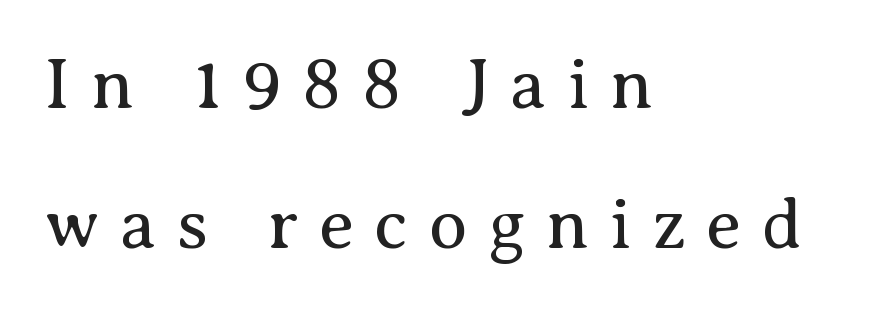
The image shows 71 px regular-weight serif type, upright; set left-aligned, loose line spacing (1.97x), unusually wide letter spacing (+0.29 em), not underlined; medium stroke contrast and a medium x-height.
